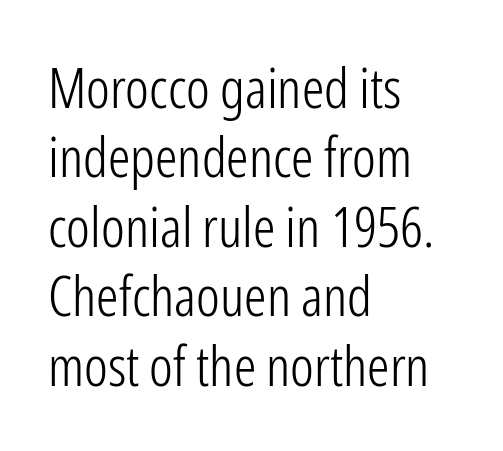
Q: Is the text bold? A: No.
Q: Is the text italic (slanted)? A: No, it is upright.
Q: Is the typeface a serif or a sans-serif typeface? A: Sans-serif.
Q: Is the text underlined? A: No.
Q: How is the paragraph aligned? A: Left-aligned.
Q: Is the spacing between letters normal or unusually wide? A: Normal.
Q: Width (condensed, normal, or wide)? A: Condensed.
Q: Stroke contrast? A: Low.
Q: x-height? A: Medium.
Q: Monospaced? A: No.
